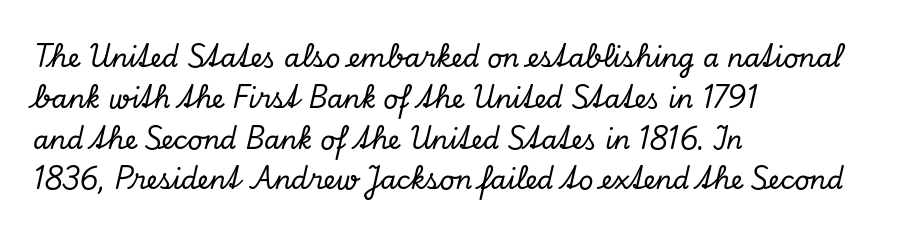
The image shows 26 px text type, italic (leaning right); set left-aligned, normal line spacing (1.57x), normal letter spacing, not underlined.
